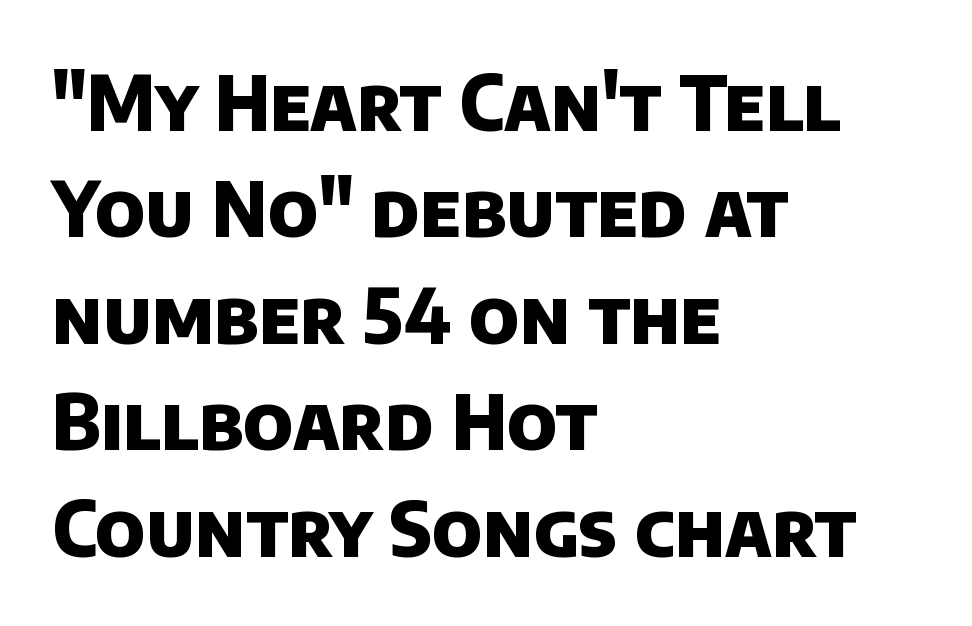
Q: Is the text bold? A: Yes.
Q: Is the typeface a serif or a sans-serif typeface? A: Sans-serif.
Q: Is the text underlined? A: No.
Q: How is the paragraph aligned? A: Left-aligned.
Q: Is the spacing between letters normal or unusually wide? A: Normal.
Q: Is the spacing between lines tight, normal or loose? A: Normal.
Q: Width (condensed, normal, or wide)? A: Normal.
Q: Stroke contrast? A: Low.
Q: x-height? A: Large.
Q: Monospaced? A: No.
